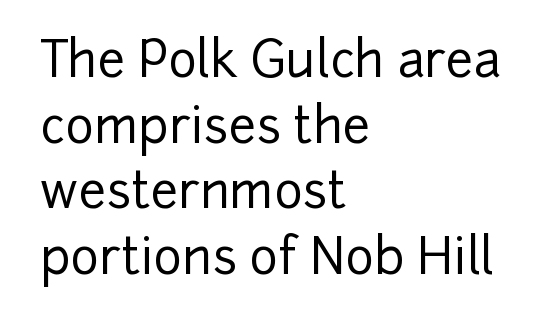
The image shows 49 px sans-serif type, upright; set left-aligned, normal line spacing (1.34x), normal letter spacing, not underlined; low stroke contrast and a medium x-height.
